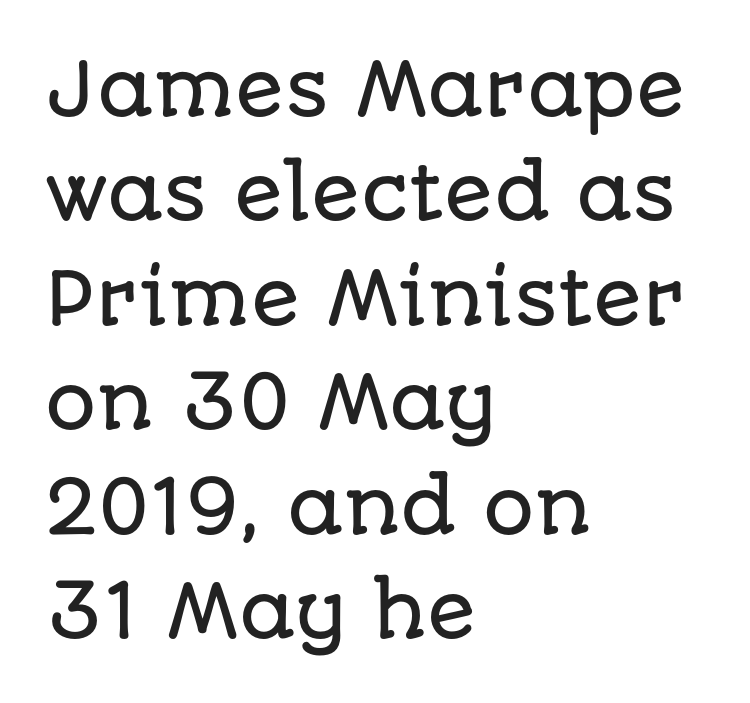
Standard letterfit; no display-style spreading of the glyphs. Tall strokes in this sample are plumb rather than angled. Casual observation: everything's shoved over to the left. The zone under the glyphs is completely vacant. Font category for this specimen: sans-serif. Reading down the column, the eye jumps a familiar distance to each next line.
